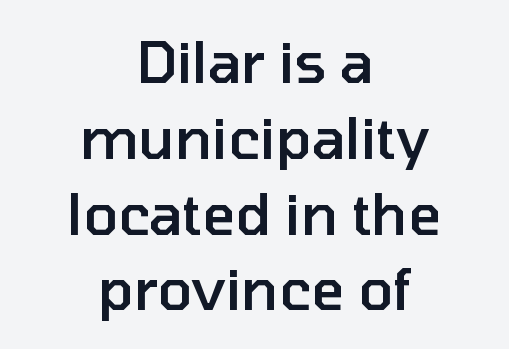
The image shows 57 px semibold sans-serif type, upright; set centered, normal line spacing (1.33x), normal letter spacing, not underlined; low stroke contrast and a medium x-height.
